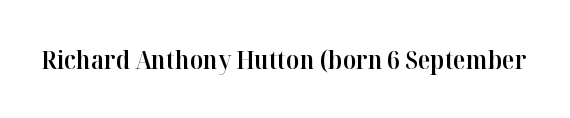
Q: Is the text bold? A: Semi-bold.
Q: Is the text italic (slanted)? A: No, it is upright.
Q: Is the text underlined? A: No.
Q: Is the spacing between letters normal or unusually wide? A: Normal.
